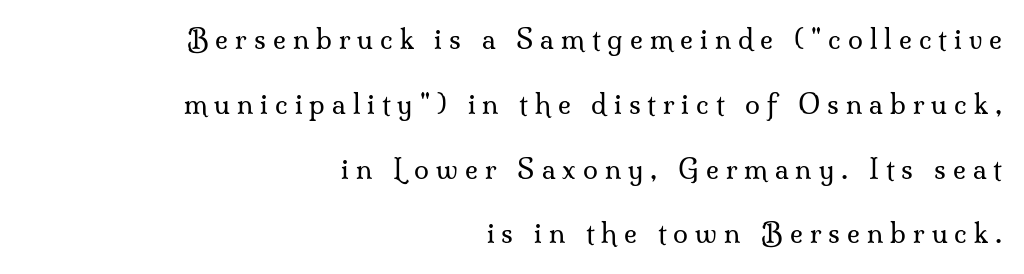
Teacher's note: observe the even right margin — that is flush-right alignment. Quick note: interline space is abundant. The passage shown is not bold in any degree. Clear beneath every line of the passage. Caption: expanded tracking, letters set apart. Every stem runs plumb, perpendicular to the baseline.
